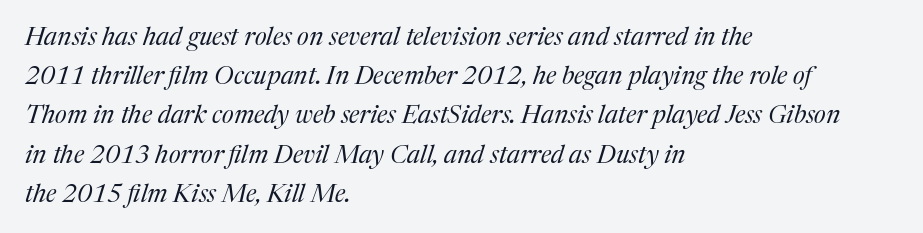
The image shows 25 px text type, italic (leaning right); set left-aligned, normal line spacing (1.57x), normal letter spacing, not underlined.
